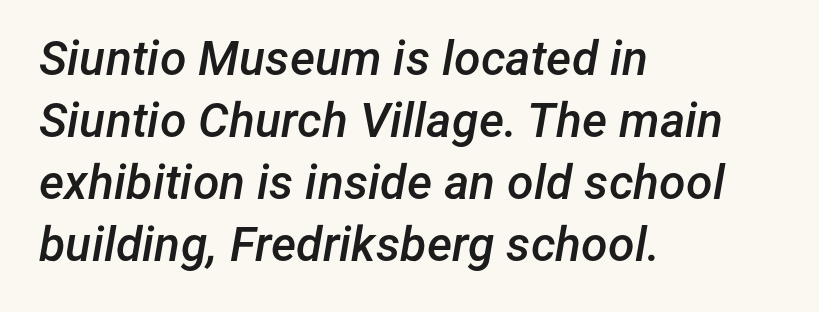
{"italic": "yes", "lean": "right", "slant_degrees": 12, "bold": "semi", "weight": "semibold", "width": "normal", "stroke_contrast": "low", "x_height": "medium", "monospaced": "no", "underline": "no", "align": "left", "line_spacing": "normal", "line_spacing_ratio": 1.29, "letter_spacing": "normal", "letter_spacing_em": 0.0, "glyph_px": 48}
